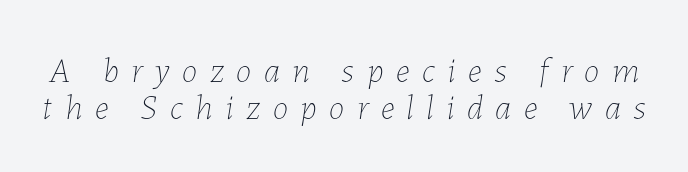
Q: Is the text bold? A: No.
Q: Is the text italic (slanted)? A: Yes, it leans right by about 7 degrees.
Q: Is the text underlined? A: No.
Q: Is the spacing between letters normal or unusually wide? A: Unusually wide.
Q: Is the spacing between lines tight, normal or loose? A: Tight.
Q: Width (condensed, normal, or wide)? A: Normal.
Q: Stroke contrast? A: Low.
Q: x-height? A: Medium.
Q: Monospaced? A: No.
